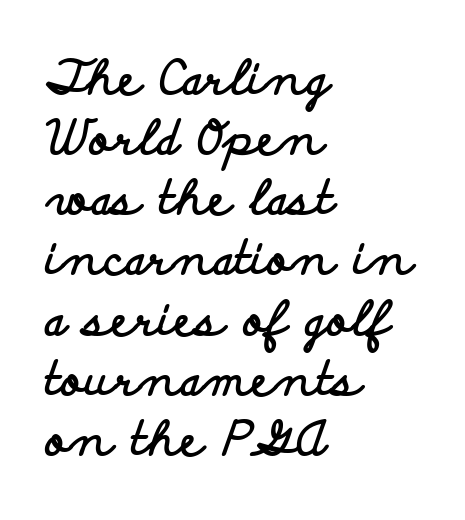
The line texture is even and compact thanks to regular tracking. The face used here is proportionally spaced, like ordinary book or web type. The designer left line spacing at the default.
